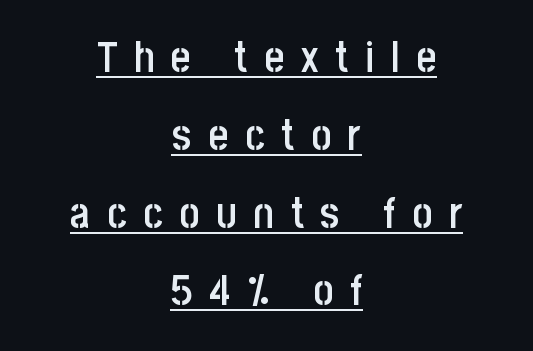
You could not count columns in this text — the font is proportionally spaced. The sample's only ornament is a line tracing under the words. Examine the stroke ends and you'll find no serifs. Observe the wide spacing: letters keep a clear distance from each other.
